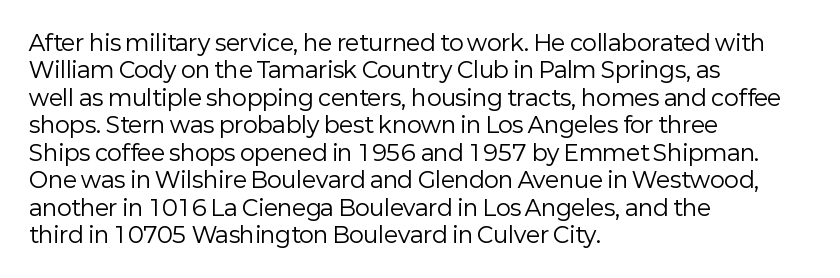
Q: Is the text bold? A: No.
Q: Is the text italic (slanted)? A: No, it is upright.
Q: Is the text underlined? A: No.
Q: How is the paragraph aligned? A: Left-aligned.
Q: Is the spacing between letters normal or unusually wide? A: Normal.
Q: Is the spacing between lines tight, normal or loose? A: Normal.
